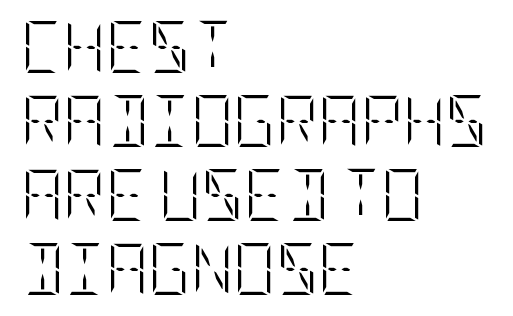
Q: Is the text bold? A: No.
Q: Is the text italic (slanted)? A: No, it is upright.
Q: Is the text underlined? A: No.
Q: How is the paragraph aligned? A: Left-aligned.
Q: Is the spacing between letters normal or unusually wide? A: Normal.
Q: Is the spacing between lines tight, normal or loose? A: Normal.
Q: Width (condensed, normal, or wide)? A: Condensed.
Q: Stroke contrast? A: Low.
Q: x-height? A: Large.
